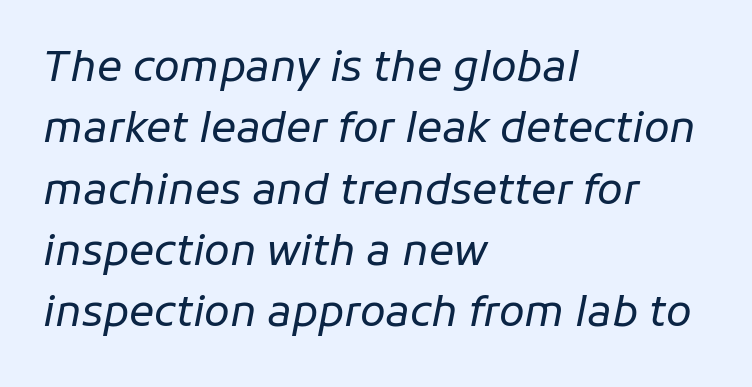
Q: Is the text bold? A: No.
Q: Is the text italic (slanted)? A: Yes, it leans right by about 11 degrees.
Q: Is the text underlined? A: No.
Q: How is the paragraph aligned? A: Left-aligned.
Q: Is the spacing between letters normal or unusually wide? A: Normal.
Q: Is the spacing between lines tight, normal or loose? A: Normal.
Q: Width (condensed, normal, or wide)? A: Normal.
Q: Stroke contrast? A: Low.
Q: x-height? A: Medium.
Q: Monospaced? A: No.
